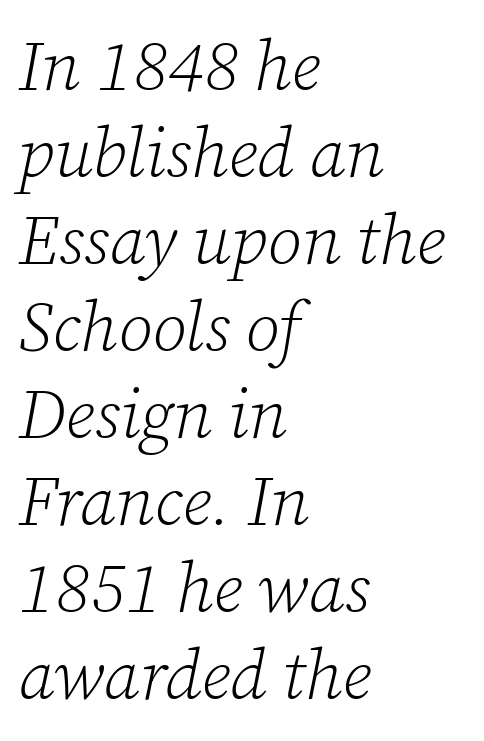
{"serif": "yes", "italic": "yes", "lean": "right", "slant_degrees": 12, "bold": "no", "weight": "light", "width": "normal", "stroke_contrast": "low", "x_height": "medium", "monospaced": "no", "underline": "no", "align": "left", "line_spacing": "normal", "line_spacing_ratio": 1.26, "letter_spacing": "normal", "letter_spacing_em": 0.0, "glyph_px": 69}
